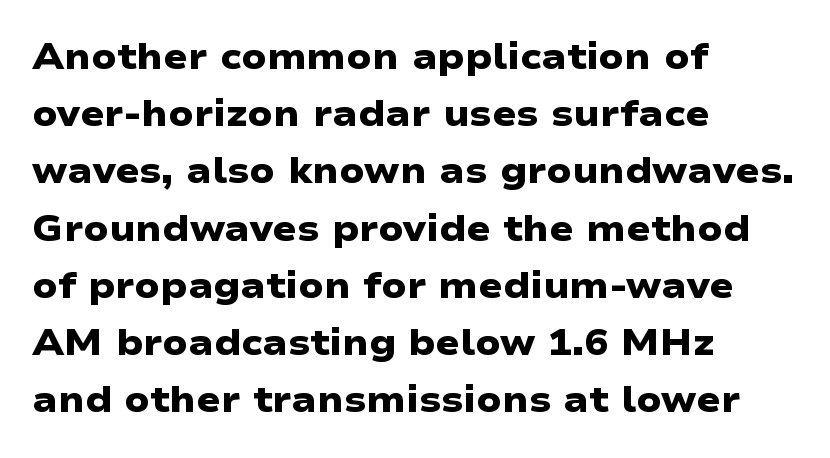
Heavy-handed strokes throughout: this text is bold. Anything drawn beneath the words? Only blank space. Look at the tracking — it's just the regular setting, nothing added. Summary of vertical rhythm: regular, with standard interline spacing. The letters advance in unequal steps, a hallmark of proportional type. The paragraph shown leans on its left margin.
